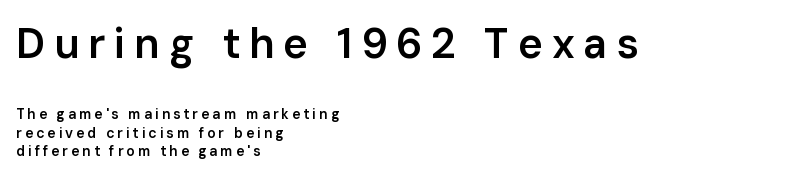
On the weight axis this lands at semibold, roughly 600. The composition opens big and finishes small. Character widths vary here, with narrow letters taking less room than wide ones. Spacing between characters has been opened up far beyond the box default.
